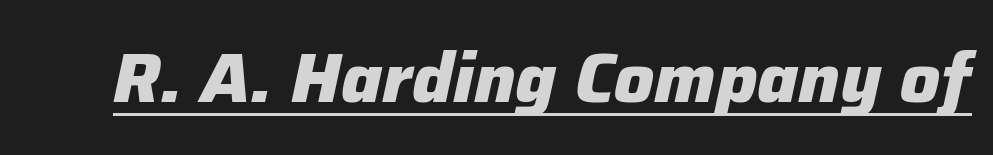
This rendering features underlined lettering. Summary of weight: heavy, a full bold. The specimen reads as italic at a glance. The letters advance in unequal steps, a hallmark of proportional type. The letterforms sit shoulder to shoulder at normal distance.
